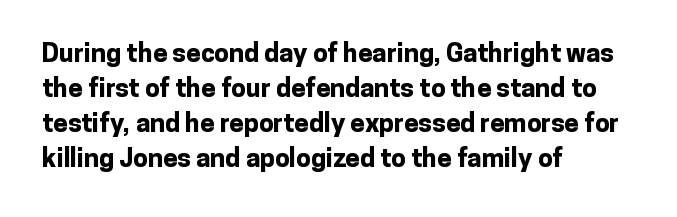
Spacing between characters is what you'd get straight out of the box. If you drew a line through each stem, it would be perfectly vertical. Which margin do the lines hug? The left one — the right edge is uneven. Leading: standard. Is the type bold? Yes — the strokes are clearly thick and heavy.
